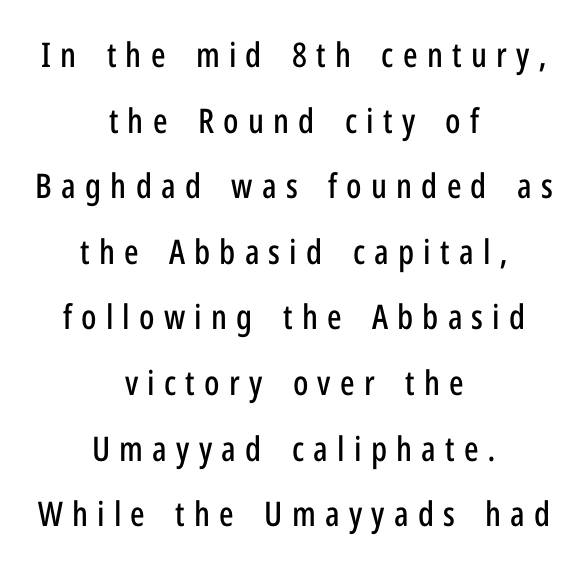
{"serif": "no", "italic": "no", "width": "condensed", "stroke_contrast": "low", "x_height": "medium", "monospaced": "no", "underline": "no", "align": "center", "line_spacing": "loose", "line_spacing_ratio": 1.93, "letter_spacing": "wide", "letter_spacing_em": 0.27, "glyph_px": 34}
